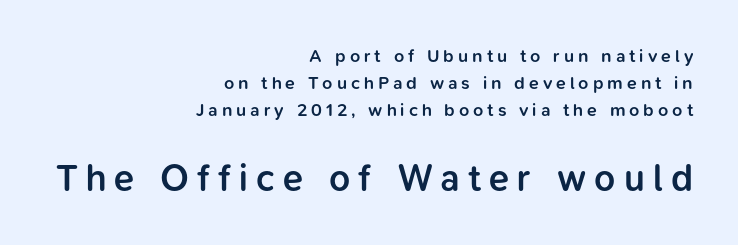
Q: Is the text bold? A: Semi-bold.
Q: Is the text italic (slanted)? A: No, it is upright.
Q: Is the typeface a serif or a sans-serif typeface? A: Sans-serif.
Q: Is the text underlined? A: No.
Q: How is the paragraph aligned? A: Right-aligned.
Q: Is the spacing between letters normal or unusually wide? A: Unusually wide.
Q: Is the spacing between lines tight, normal or loose? A: Normal.
Q: Which block of text is set in a larger size, the first (top) or the second (bottom)? A: The second (bottom) one.
Q: Width (condensed, normal, or wide)? A: Normal.
Q: Stroke contrast? A: Low.
Q: x-height? A: Medium.
Q: Monospaced? A: No.
